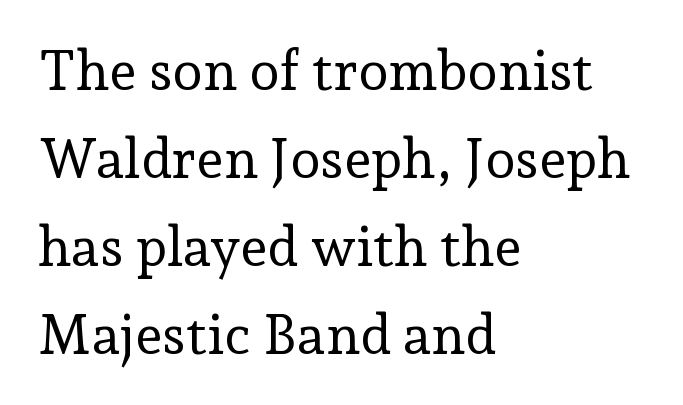
Reading down the column, the eye jumps a familiar distance to each next line. Characters remain perfectly vertical along every line. These lines stack with their left ends in a neat column. The font sits on the lighter half of the weight spectrum, regular included.
